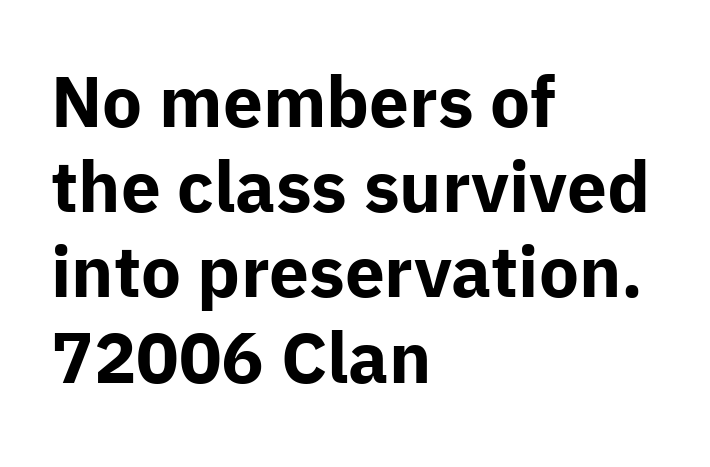
The image shows 71 px bold sans-serif type, upright; set left-aligned, line spacing 1.2x, normal letter spacing, not underlined; low stroke contrast and a medium x-height.
